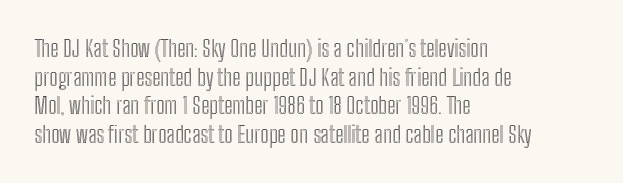
Q: Is the text italic (slanted)? A: No, it is upright.
Q: Is the text underlined? A: No.
Q: How is the paragraph aligned? A: Left-aligned.
Q: Is the spacing between letters normal or unusually wide? A: Normal.
Q: Is the spacing between lines tight, normal or loose? A: Normal.
